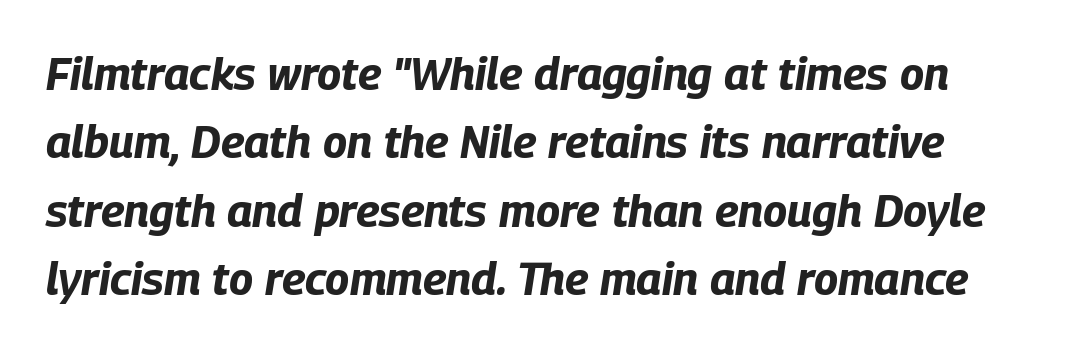
{"italic": "yes", "lean": "right", "slant_degrees": 9, "bold": "yes", "weight": "bold", "width": "condensed", "stroke_contrast": "low", "x_height": "large", "monospaced": "no", "underline": "no", "line_spacing": "normal", "line_spacing_ratio": 1.52, "letter_spacing": "normal", "letter_spacing_em": 0.0, "glyph_px": 45}
